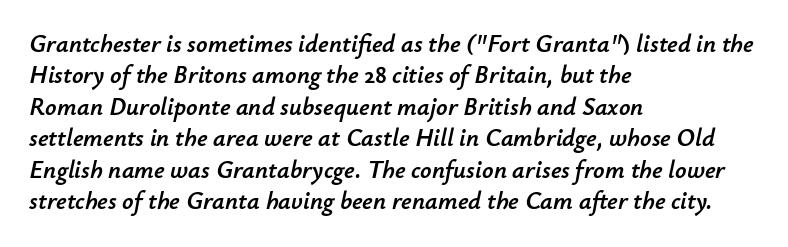
{"italic": "yes", "lean": "right", "slant_degrees": 12, "underline": "no", "align": "left", "line_spacing": "normal", "line_spacing_ratio": 1.26, "letter_spacing": "normal", "letter_spacing_em": 0.0, "glyph_px": 25}
